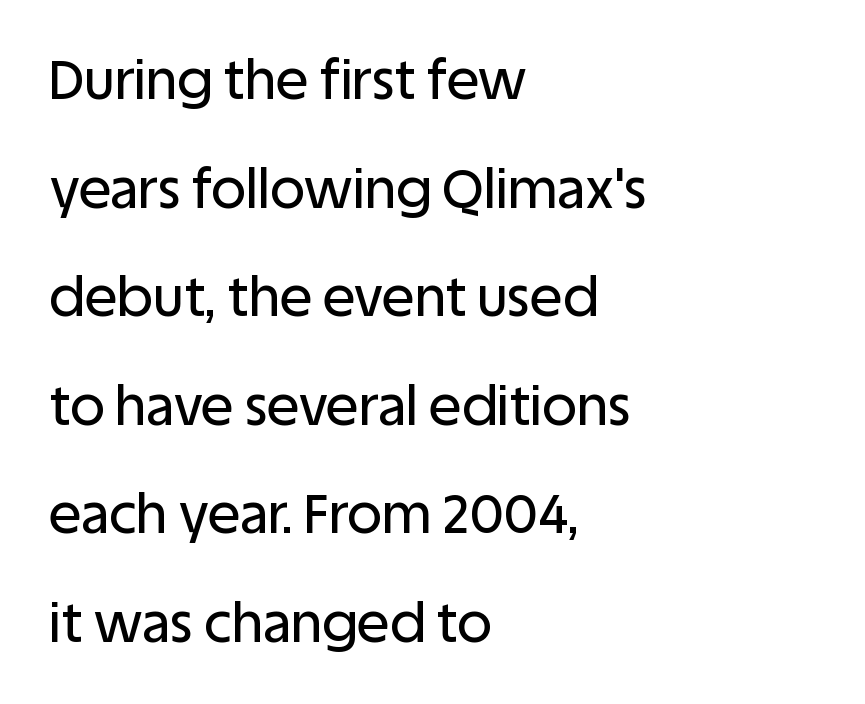
{"serif": "no", "italic": "no", "width": "normal", "stroke_contrast": "low", "x_height": "large", "monospaced": "no", "underline": "no", "align": "left", "line_spacing": "loose", "line_spacing_ratio": 2.01, "letter_spacing": "normal", "letter_spacing_em": 0.0, "glyph_px": 54}
